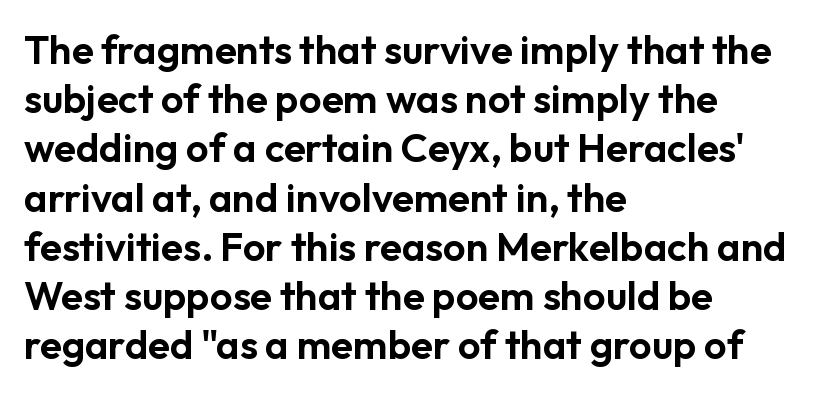
The face used here is rendered with its standard letterfit. This sample has the flowing, uneven cadence of proportional lettering. Leftover space on each line is placed entirely after the last word. This sample uses a sans-serif face. Any mark beneath the type? The region is blank. Vertical strokes here are truly vertical.
